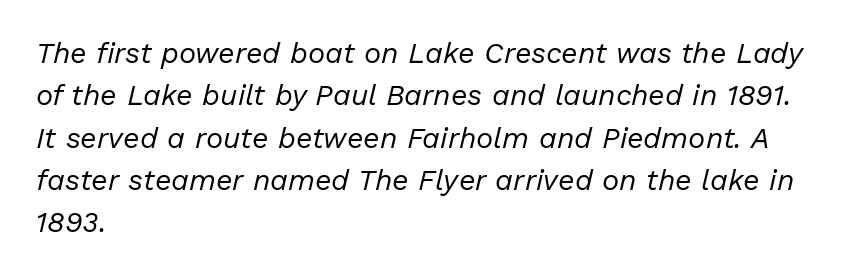
Q: Is the text bold? A: No.
Q: Is the text italic (slanted)? A: Yes, it leans right by about 13 degrees.
Q: Is the text underlined? A: No.
Q: How is the paragraph aligned? A: Left-aligned.
Q: Is the spacing between letters normal or unusually wide? A: Normal.
Q: Is the spacing between lines tight, normal or loose? A: Normal.
Q: Width (condensed, normal, or wide)? A: Normal.
Q: Stroke contrast? A: Low.
Q: x-height? A: Medium.
Q: Monospaced? A: No.
